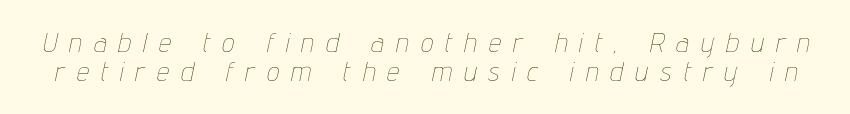
Emphasis-style slanted type is in use. Has an underline been added? It has not. In terms of letterspacing, this is a distinctly airy, spread setting. The typeface has the unassuming heft of standard copy or less.
